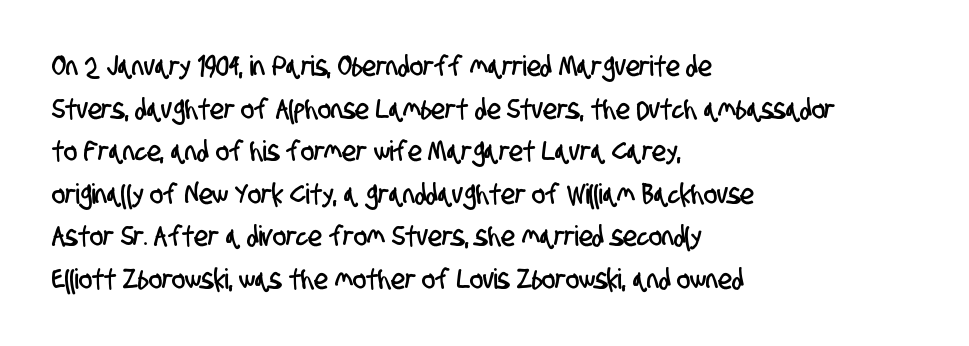
{"serif": "no", "width": "condensed", "stroke_contrast": "low", "x_height": "large", "monospaced": "no", "underline": "no", "align": "left", "line_spacing": "normal", "line_spacing_ratio": 1.52, "letter_spacing": "normal", "letter_spacing_em": 0.0, "glyph_px": 28}
